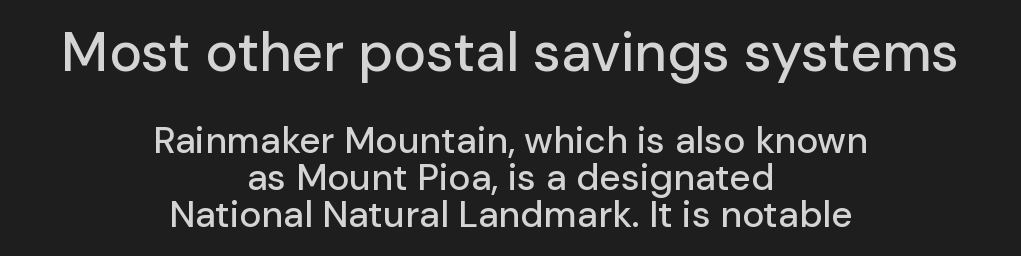
Q: Is the text italic (slanted)? A: No, it is upright.
Q: Is the typeface a serif or a sans-serif typeface? A: Sans-serif.
Q: Is the text underlined? A: No.
Q: How is the paragraph aligned? A: Centered.
Q: Is the spacing between letters normal or unusually wide? A: Normal.
Q: Is the spacing between lines tight, normal or loose? A: Tight.
Q: Which block of text is set in a larger size, the first (top) or the second (bottom)? A: The first (top) one.
Q: Width (condensed, normal, or wide)? A: Normal.
Q: Stroke contrast? A: Low.
Q: x-height? A: Medium.
Q: Monospaced? A: No.
